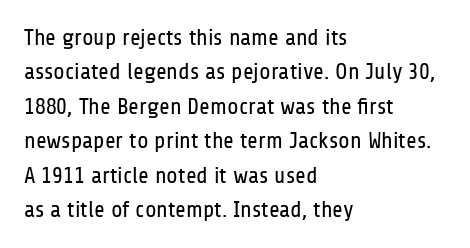
The image shows 23 px text type, upright; set left-aligned, normal line spacing (1.5x), normal letter spacing, not underlined.
